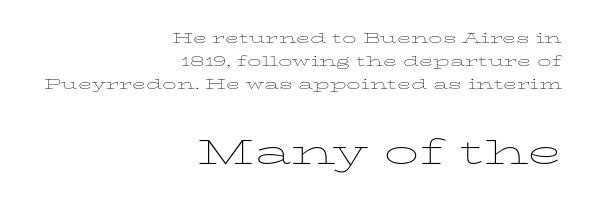
Nobody drew a line under any word here. The designer gave the closing block more size than the opening block. The paragraph shown leans on its right margin. Caption: face not bold, strokes unweighted. The lines sit at an ordinary, default distance from one another. A serif font was chosen for this passage.
